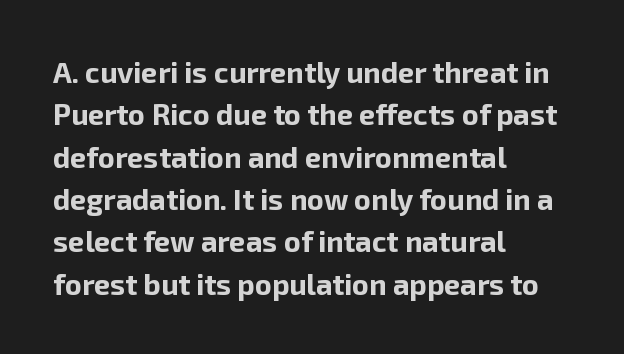
{"serif": "no", "italic": "no", "bold": "yes", "weight": "bold", "width": "normal", "stroke_contrast": "low", "x_height": "medium", "monospaced": "no", "underline": "no", "align": "left", "line_spacing": "normal", "line_spacing_ratio": 1.46, "letter_spacing": "normal", "letter_spacing_em": 0.0, "glyph_px": 29}
